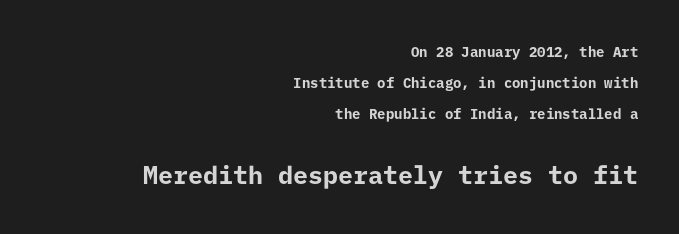
Unlike italic type, these characters show no tilt at all. These lines carry a lot of weight — the face is fully bold. A typesetter would call this zero additional tracking. Interline gaps are noticeably wide in this sample.
